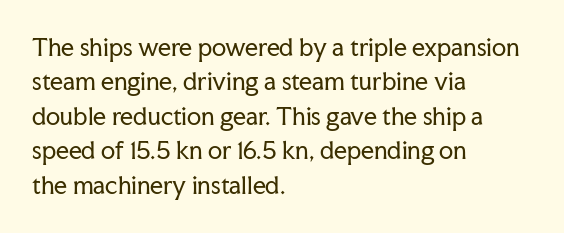
Q: Is the text bold? A: No.
Q: Is the text italic (slanted)? A: No, it is upright.
Q: Is the text underlined? A: No.
Q: How is the paragraph aligned? A: Left-aligned.
Q: Is the spacing between letters normal or unusually wide? A: Normal.
Q: Is the spacing between lines tight, normal or loose? A: Normal.
